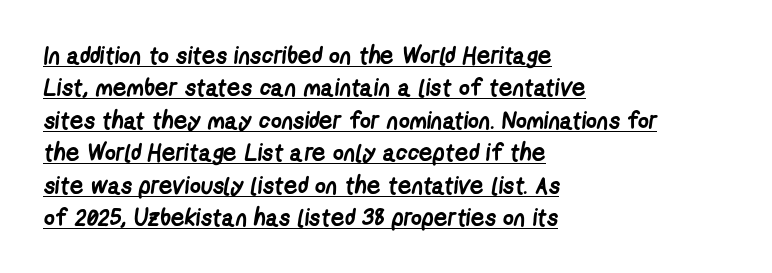
{"bold": "yes", "underline": "yes", "align": "left", "line_spacing": "normal", "line_spacing_ratio": 1.35, "letter_spacing": "normal", "letter_spacing_em": 0.0, "glyph_px": 24}
